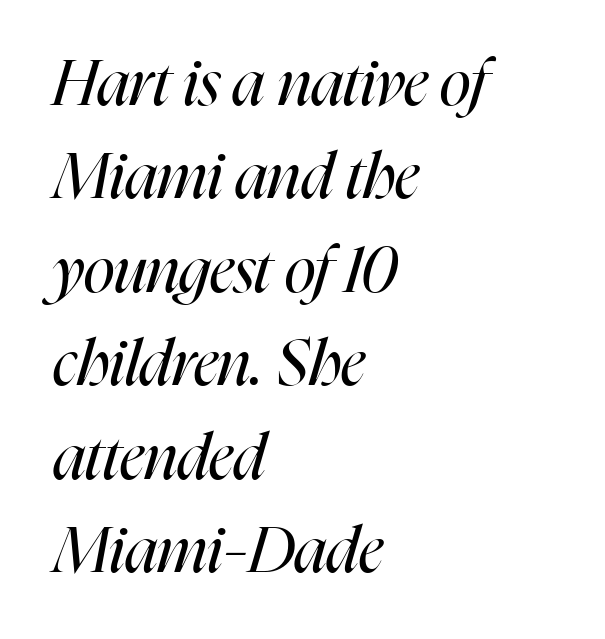
The image shows 64 px regular-weight, condensed type, italic (leaning right); set left-aligned, normal line spacing (1.46x), normal letter spacing, not underlined; high stroke contrast and a medium x-height.
